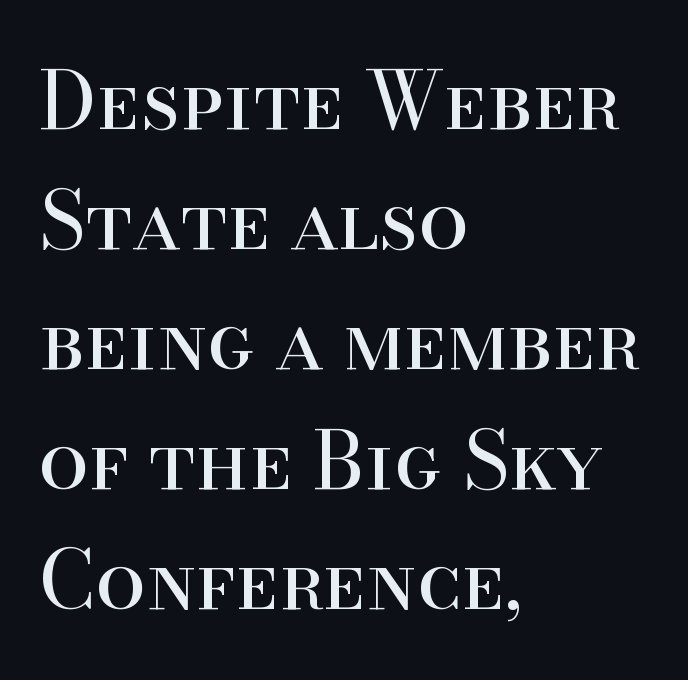
Q: Is the text bold? A: No.
Q: Is the text italic (slanted)? A: No, it is upright.
Q: Is the typeface a serif or a sans-serif typeface? A: Serif.
Q: Is the text underlined? A: No.
Q: How is the paragraph aligned? A: Left-aligned.
Q: Is the spacing between letters normal or unusually wide? A: Normal.
Q: Is the spacing between lines tight, normal or loose? A: Normal.
Q: Width (condensed, normal, or wide)? A: Normal.
Q: Stroke contrast? A: High.
Q: x-height? A: Small.
Q: Monospaced? A: No.
